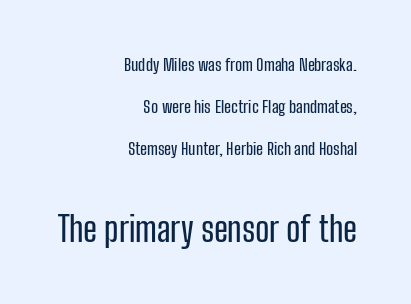
The letters sit at their default tracking, neither squeezed nor spread. The second block has been scaled up relative to the first. Grotesque or geometric, the face here clearly has no serifs. If you drew a ruler down the right edge, every line would touch it.
